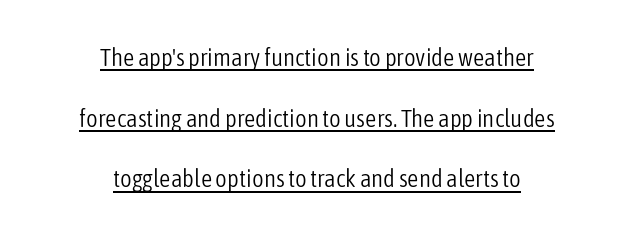
No italicization has been applied; the sample stays upright. Heaviness? Minimal to ordinary, like unemphasized prose. Teacher's note: observe the equal gaps on both sides — that is centered alignment. There is no visible air inserted between adjacent glyphs.
